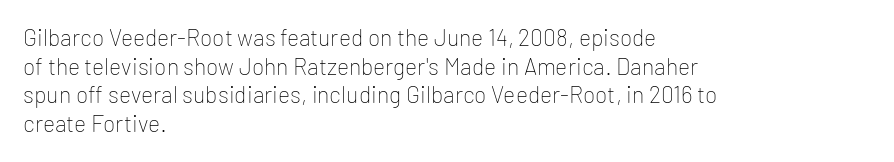
{"italic": "no", "bold": "no", "underline": "no", "align": "left", "line_spacing": "normal", "line_spacing_ratio": 1.25, "letter_spacing": "normal", "letter_spacing_em": 0.0, "glyph_px": 23}
